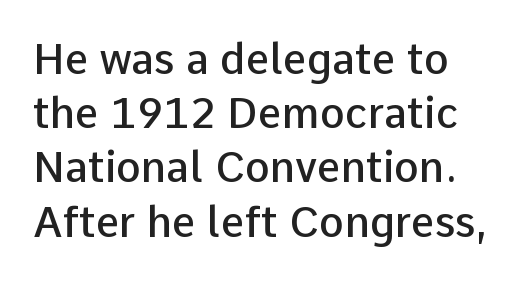
The image shows 42 px semibold sans-serif type, upright; set left-aligned, normal line spacing (1.29x), normal letter spacing, not underlined; low stroke contrast and a medium x-height.
